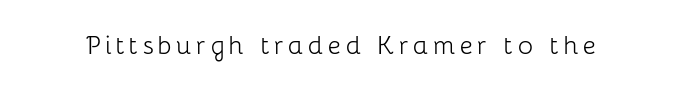
{"serif": "no", "italic": "no", "bold": "no", "weight": "light", "width": "normal", "stroke_contrast": "low", "x_height": "medium", "monospaced": "no", "underline": "no", "glyph_px": 32}
